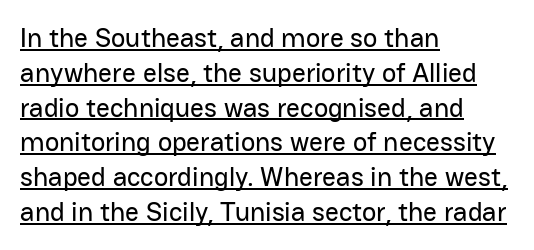
Rendered with straight, roman letterforms. Short and long lines alike share a common starting point at left. Between one letter and the next there's only the usual sliver of space. The space between consecutive lines is moderate. Glance below the letters and you will spot a drawn line.
